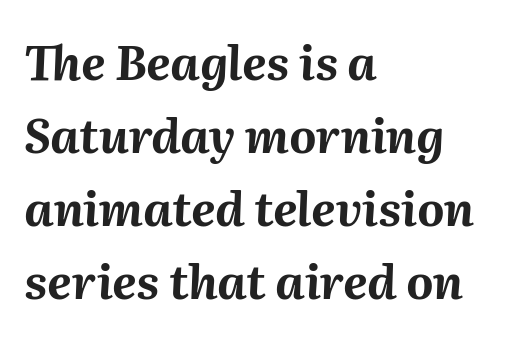
Note the varied advance widths — an 'i' is clearly narrower than an 'm'. Alignment: flush left. The foot of each line stays bare and open. Compared with ordinary roman type, these characters are visibly tilted. Each word holds together tightly as a unit, with standard inter-letter gaps. Baseline-to-baseline distance is the conventional proportion of letter height.
